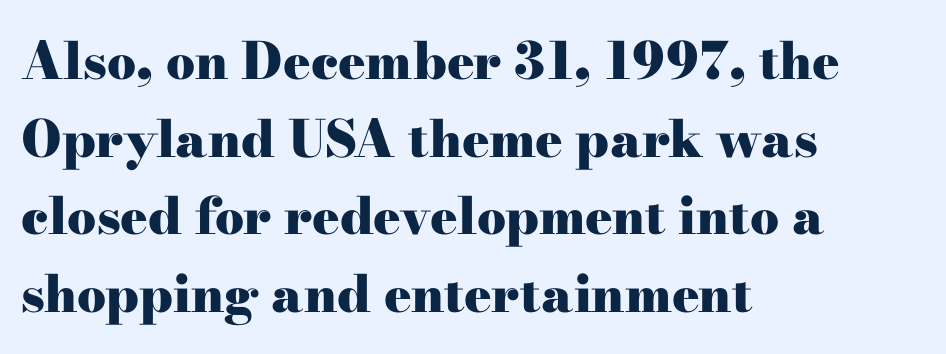
Q: Is the text bold? A: Yes.
Q: Is the text italic (slanted)? A: No, it is upright.
Q: Is the typeface a serif or a sans-serif typeface? A: Serif.
Q: Is the text underlined? A: No.
Q: How is the paragraph aligned? A: Left-aligned.
Q: Is the spacing between letters normal or unusually wide? A: Normal.
Q: Is the spacing between lines tight, normal or loose? A: Normal.
Q: Width (condensed, normal, or wide)? A: Wide.
Q: Stroke contrast? A: High.
Q: x-height? A: Small.
Q: Monospaced? A: No.
